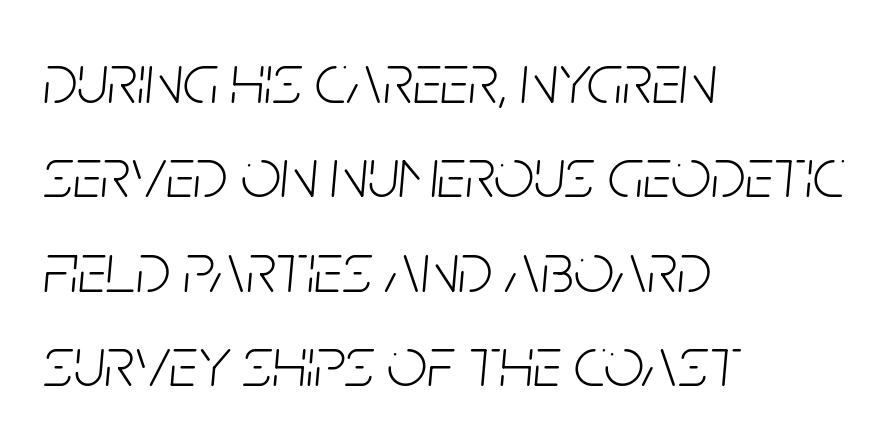
The image shows 71 px light, condensed type, italic (leaning right); set left-aligned, normal line spacing (1.33x), normal letter spacing, not underlined; low stroke contrast and a large x-height.
